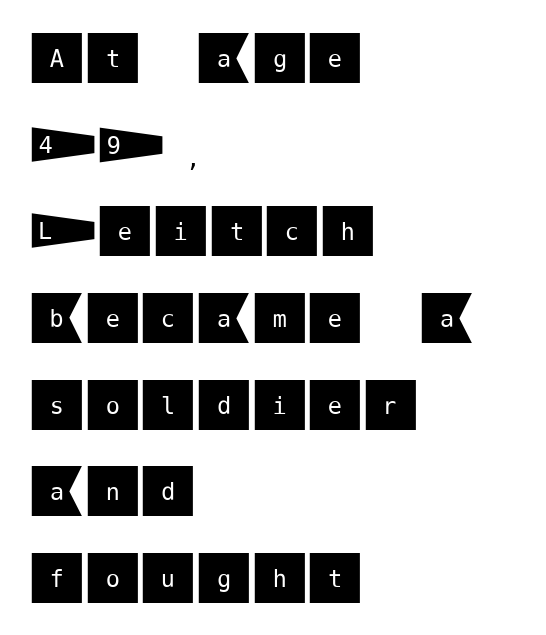
These lines keep a tight, regular rhythm from letter to letter. Where is the straight margin? On the left. Stroke terminals: plain, sans-serif. The vertical gap from one line to the next is medium.
